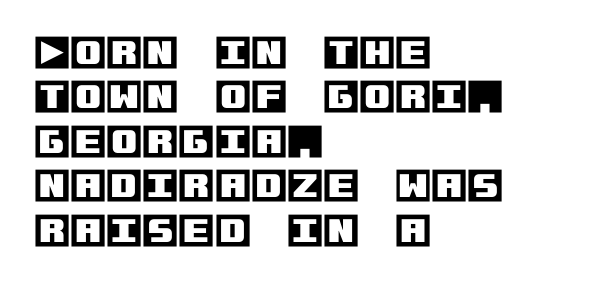
{"italic": "no", "width": "normal", "x_height": "large", "underline": "no", "align": "left", "line_spacing_ratio": 1.2, "letter_spacing": "normal", "letter_spacing_em": 0.0, "glyph_px": 37}
